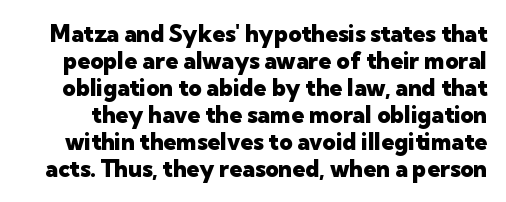
{"italic": "no", "bold": "yes", "underline": "no", "line_spacing_ratio": 1.17, "letter_spacing": "normal", "letter_spacing_em": 0.0, "glyph_px": 23}
